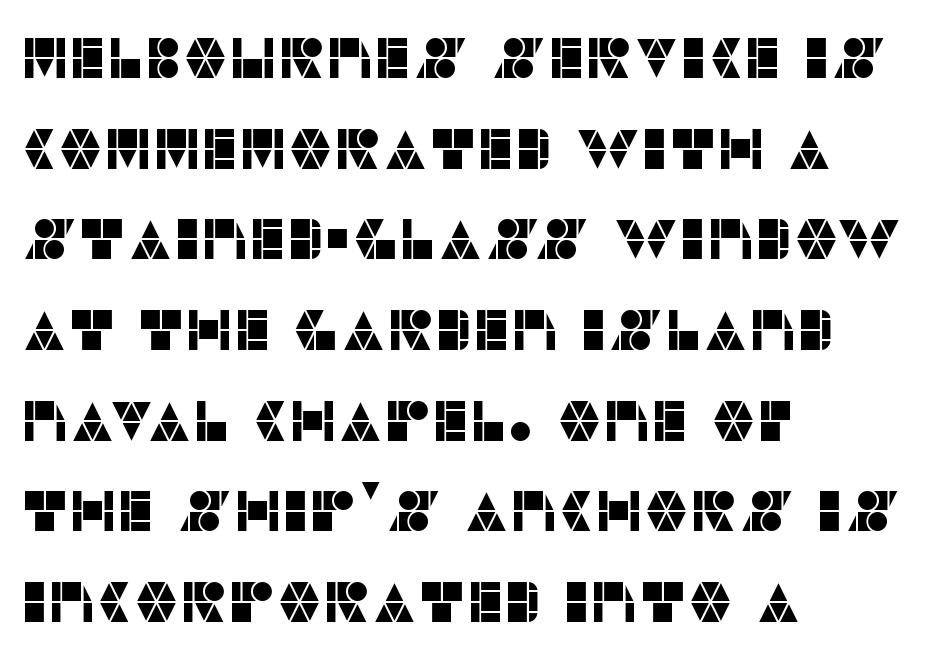
Short and long lines alike share a common starting point at left. Students, note that the glyphs here touch the page at normal intervals. A typesetter would call this proportional, since set widths differ per character. Leading: standard.
